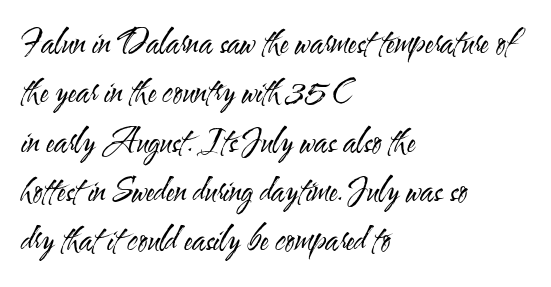
Q: Is the text bold? A: No.
Q: Is the text italic (slanted)? A: Yes.
Q: Is the typeface a serif or a sans-serif typeface? A: Sans-serif.
Q: Is the text underlined? A: No.
Q: How is the paragraph aligned? A: Left-aligned.
Q: Is the spacing between letters normal or unusually wide? A: Normal.
Q: Is the spacing between lines tight, normal or loose? A: Normal.
Q: Width (condensed, normal, or wide)? A: Condensed.
Q: Stroke contrast? A: Medium.
Q: x-height? A: Small.
Q: Monospaced? A: No.
